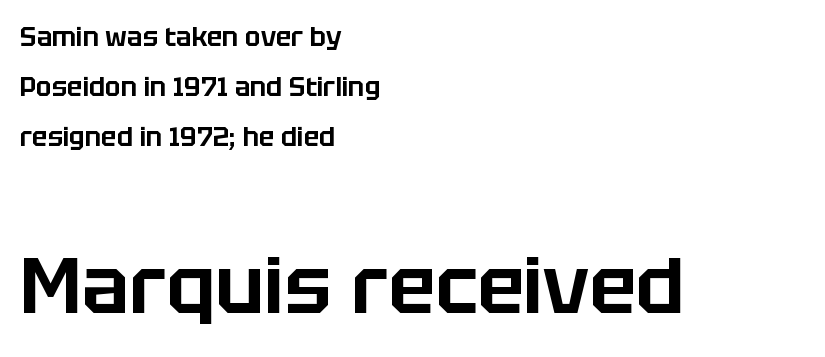
Q: Is the text italic (slanted)? A: No, it is upright.
Q: Is the typeface a serif or a sans-serif typeface? A: Sans-serif.
Q: Is the text underlined? A: No.
Q: How is the paragraph aligned? A: Left-aligned.
Q: Is the spacing between letters normal or unusually wide? A: Normal.
Q: Is the spacing between lines tight, normal or loose? A: Loose.
Q: Which block of text is set in a larger size, the first (top) or the second (bottom)? A: The second (bottom) one.
Q: Width (condensed, normal, or wide)? A: Normal.
Q: Stroke contrast? A: Low.
Q: x-height? A: Large.
Q: Monospaced? A: No.
